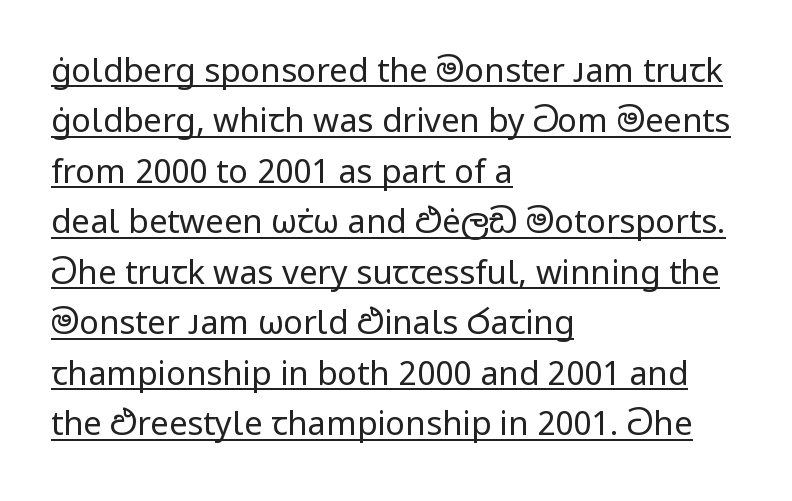
Q: Is the text bold? A: No.
Q: Is the text italic (slanted)? A: No, it is upright.
Q: Is the typeface a serif or a sans-serif typeface? A: Sans-serif.
Q: Is the text underlined? A: Yes.
Q: How is the paragraph aligned? A: Left-aligned.
Q: Is the spacing between letters normal or unusually wide? A: Normal.
Q: Is the spacing between lines tight, normal or loose? A: Normal.
Q: Width (condensed, normal, or wide)? A: Normal.
Q: Stroke contrast? A: Low.
Q: x-height? A: Medium.
Q: Monospaced? A: No.
